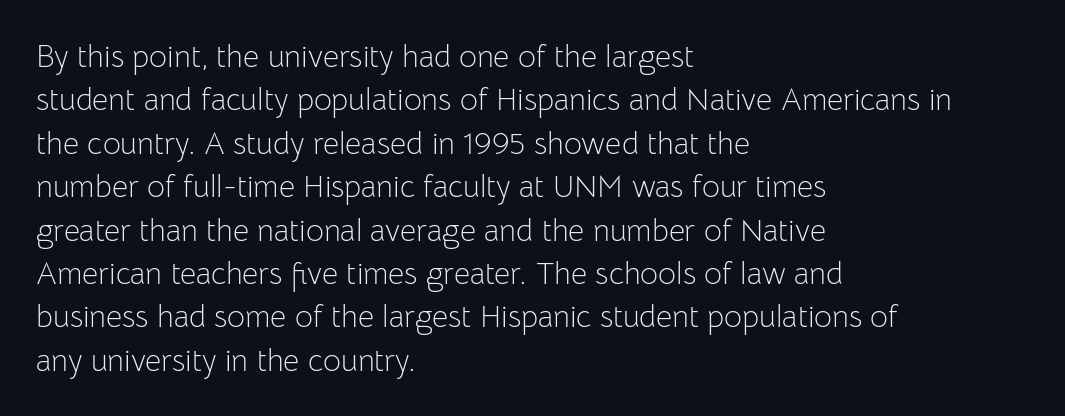
Compared with a centered layout, this one pins lines to the left instead. On a weight scale, this lands at 450 or below. The letters stand upright; this is a roman face. The string is rendered with underlining switched off.
